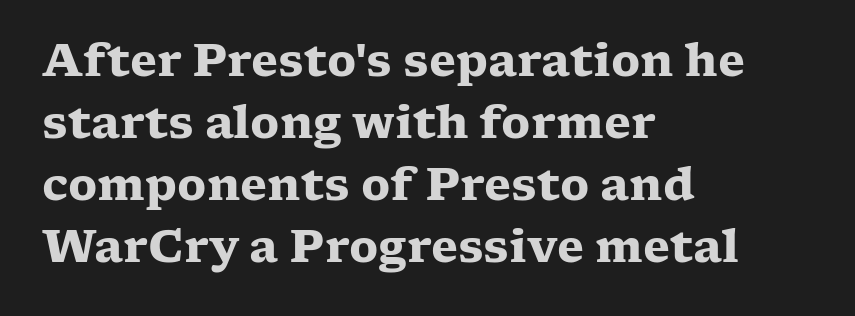
The image shows 44 px heavy, wide serif type, upright; set left-aligned, normal line spacing (1.41x), normal letter spacing, not underlined; low stroke contrast and a medium x-height.
